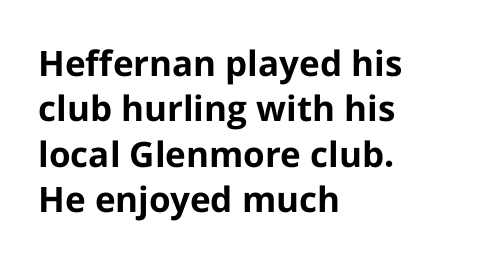
Bare-footed words on every line. The designer left line spacing at the default. Each word holds together tightly as a unit, with standard inter-letter gaps. Is there any slant? The stems are plumb. Here the designer chose a conventional face with non-uniform glyph widths.
